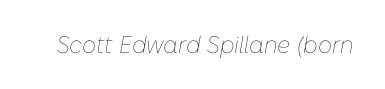
The image shows 24 px text type, italic (leaning right); set normal letter spacing, not underlined.
